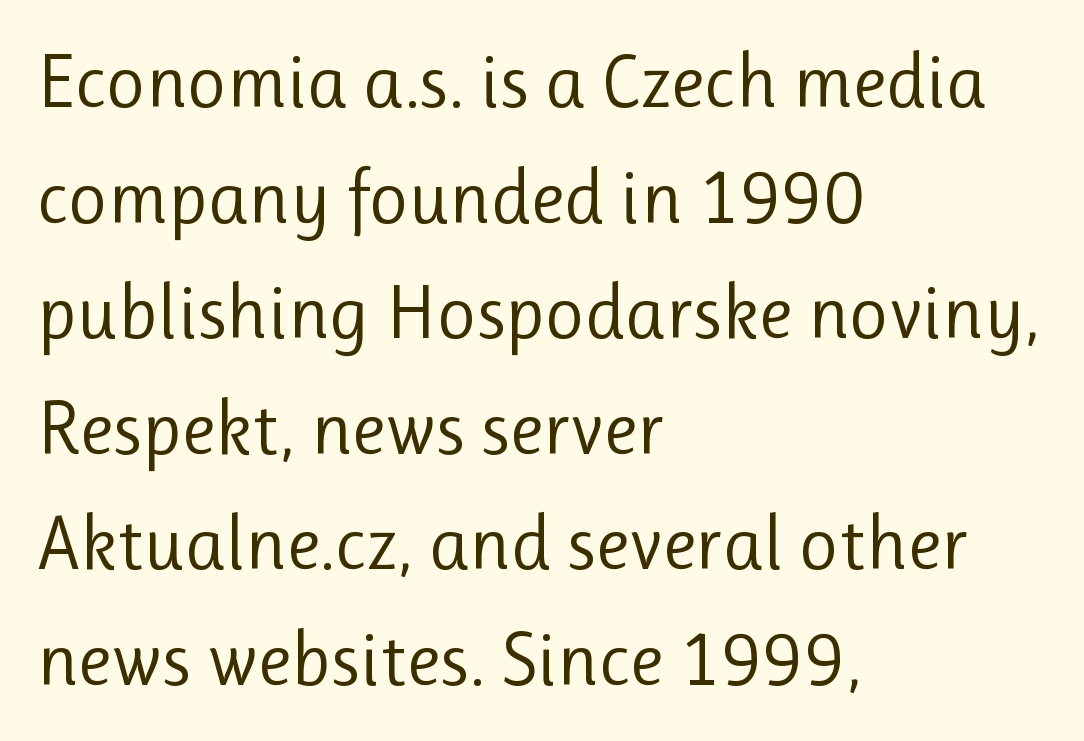
Q: Is the text bold? A: No.
Q: Is the text italic (slanted)? A: No, it is upright.
Q: Is the typeface a serif or a sans-serif typeface? A: Sans-serif.
Q: Is the text underlined? A: No.
Q: How is the paragraph aligned? A: Left-aligned.
Q: Is the spacing between letters normal or unusually wide? A: Normal.
Q: Is the spacing between lines tight, normal or loose? A: Normal.
Q: Width (condensed, normal, or wide)? A: Normal.
Q: Stroke contrast? A: Low.
Q: x-height? A: Medium.
Q: Monospaced? A: No.
